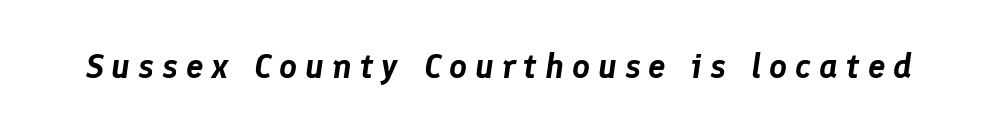
{"italic": "yes", "lean": "right", "slant_degrees": 8, "width": "normal", "stroke_contrast": "low", "x_height": "medium", "monospaced": "no", "underline": "no", "letter_spacing": "wide", "letter_spacing_em": 0.22, "glyph_px": 35}
